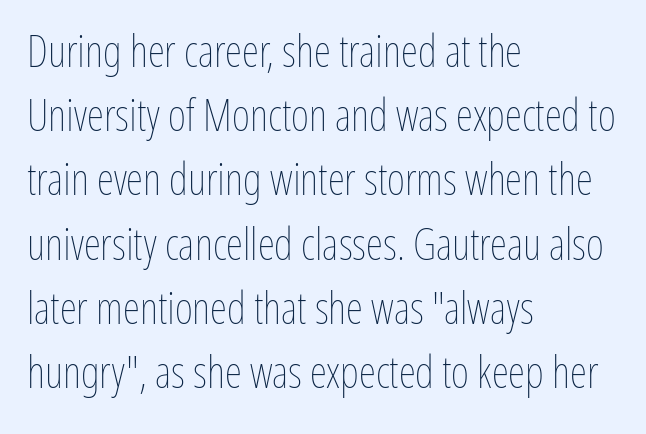
The image shows 44 px thin, condensed type, upright; set left-aligned, normal line spacing (1.46x), normal letter spacing, not underlined; low stroke contrast and a medium x-height.
